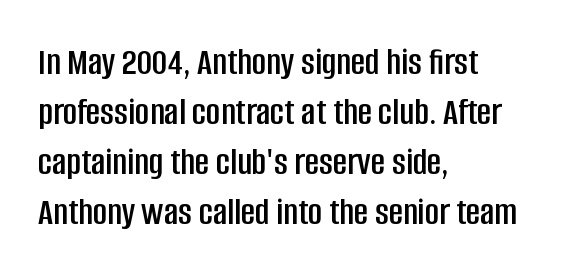
{"serif": "no", "italic": "no", "width": "condensed", "stroke_contrast": "low", "x_height": "large", "monospaced": "no", "underline": "no", "align": "left", "line_spacing": "normal", "line_spacing_ratio": 1.28, "letter_spacing": "normal", "letter_spacing_em": 0.0, "glyph_px": 39}
